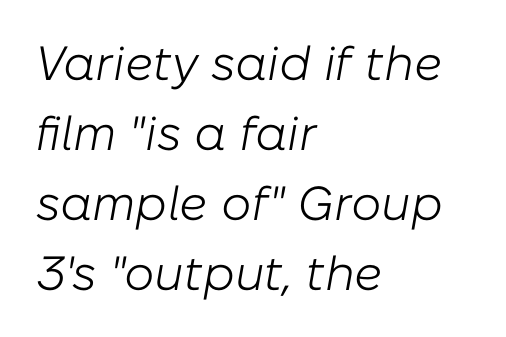
Q: Is the text bold? A: No.
Q: Is the text italic (slanted)? A: Yes, it leans right by about 10 degrees.
Q: Is the text underlined? A: No.
Q: How is the paragraph aligned? A: Left-aligned.
Q: Is the spacing between letters normal or unusually wide? A: Normal.
Q: Is the spacing between lines tight, normal or loose? A: Normal.
Q: Width (condensed, normal, or wide)? A: Normal.
Q: Stroke contrast? A: Low.
Q: x-height? A: Medium.
Q: Monospaced? A: No.
